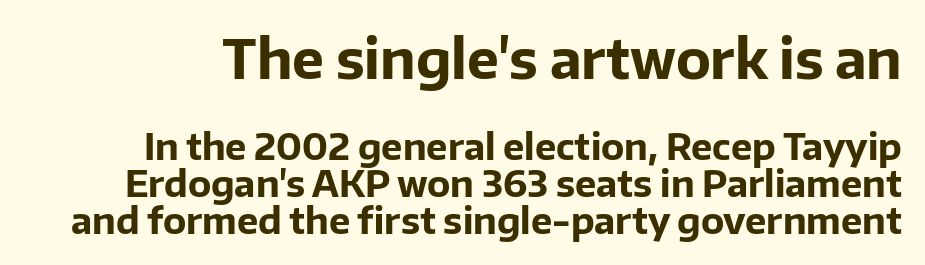
Q: Is the text bold? A: Yes.
Q: Is the text italic (slanted)? A: No, it is upright.
Q: Is the typeface a serif or a sans-serif typeface? A: Sans-serif.
Q: Is the text underlined? A: No.
Q: Is the spacing between letters normal or unusually wide? A: Normal.
Q: Is the spacing between lines tight, normal or loose? A: Tight.
Q: Which block of text is set in a larger size, the first (top) or the second (bottom)? A: The first (top) one.
Q: Width (condensed, normal, or wide)? A: Normal.
Q: Stroke contrast? A: Low.
Q: x-height? A: Medium.
Q: Monospaced? A: No.
